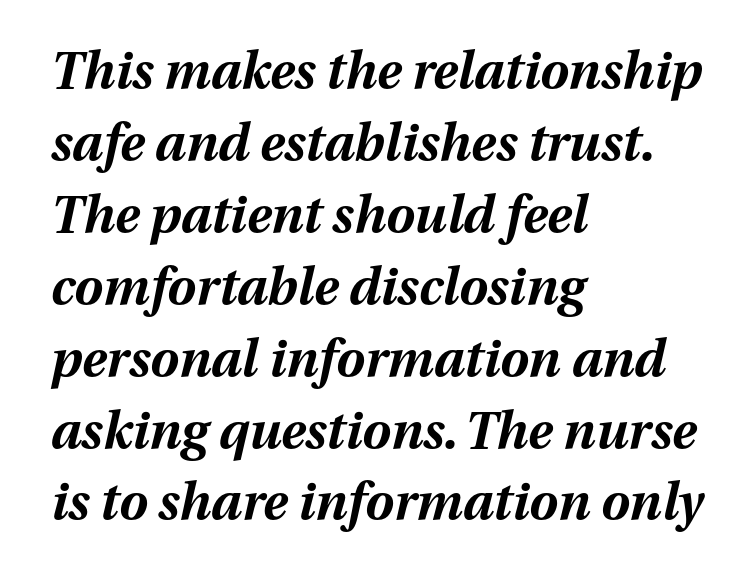
Q: Is the text bold? A: Yes.
Q: Is the text italic (slanted)? A: Yes, it leans right by about 13 degrees.
Q: Is the text underlined? A: No.
Q: How is the paragraph aligned? A: Left-aligned.
Q: Is the spacing between letters normal or unusually wide? A: Normal.
Q: Is the spacing between lines tight, normal or loose? A: Normal.
Q: Width (condensed, normal, or wide)? A: Normal.
Q: Stroke contrast? A: Medium.
Q: x-height? A: Medium.
Q: Monospaced? A: No.
